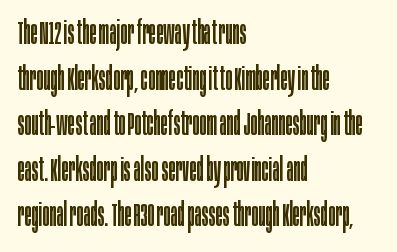
{"serif": "no", "italic": "no", "bold": "no", "weight": "regular", "width": "condensed", "stroke_contrast": "low", "x_height": "large", "monospaced": "no", "underline": "no", "align": "left", "line_spacing": "normal", "line_spacing_ratio": 1.38, "letter_spacing": "normal", "letter_spacing_em": 0.0, "glyph_px": 33}
